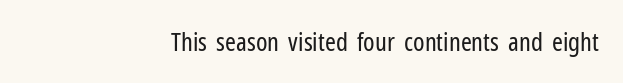
Is there any slant? The stems are plumb. Is this a heavy cut? Hardly; it is regular or lighter. Check under the words: just untouched page. Letter spacing: default. Does the copy run flush right? Yes — the right margin is perfectly even.
